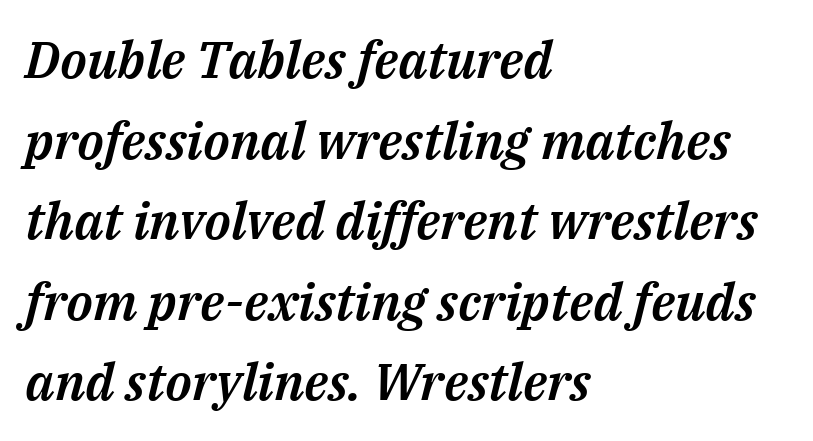
Q: Is the text italic (slanted)? A: Yes, it leans right by about 14 degrees.
Q: Is the text underlined? A: No.
Q: How is the paragraph aligned? A: Left-aligned.
Q: Is the spacing between letters normal or unusually wide? A: Normal.
Q: Is the spacing between lines tight, normal or loose? A: Normal.
Q: Width (condensed, normal, or wide)? A: Normal.
Q: Stroke contrast? A: Medium.
Q: x-height? A: Medium.
Q: Monospaced? A: No.
